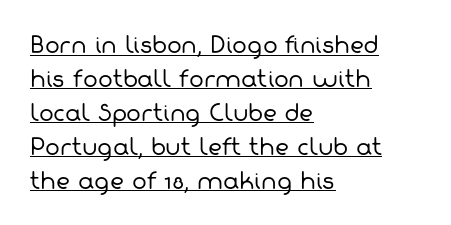
{"bold": "no", "underline": "yes", "align": "left", "line_spacing": "normal", "line_spacing_ratio": 1.54, "letter_spacing": "normal", "letter_spacing_em": 0.0, "glyph_px": 22}
